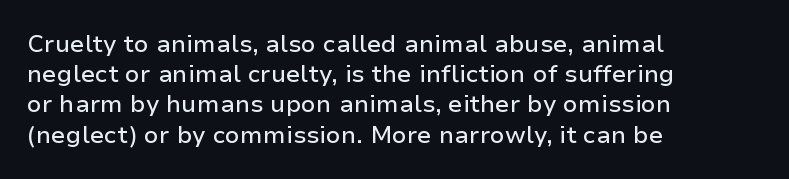
The image shows 24 px text type, upright; set left-aligned, normal line spacing (1.26x), normal letter spacing, not underlined.
